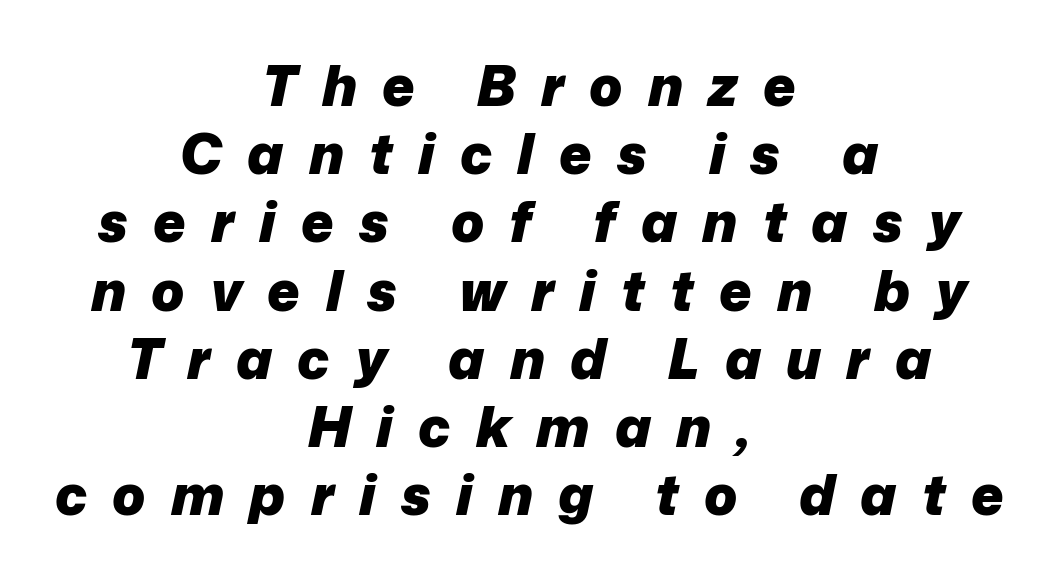
The image shows 55 px heavy type, italic (leaning right); set centered, line spacing 1.24x, unusually wide letter spacing (+0.46 em), not underlined; low stroke contrast and a medium x-height.
